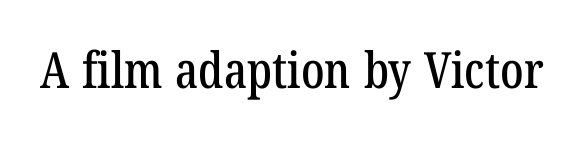
{"serif": "yes", "width": "condensed", "stroke_contrast": "low", "x_height": "medium", "monospaced": "no", "underline": "no", "letter_spacing": "normal", "letter_spacing_em": 0.0, "glyph_px": 50}
